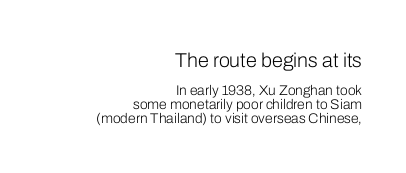
The block sitting higher on the canvas is the one with enlarged characters. Each word holds together tightly as a unit, with standard inter-letter gaps. Short and long lines alike share a common ending point at right. The passage shown stacks its lines with hardly any gap.
